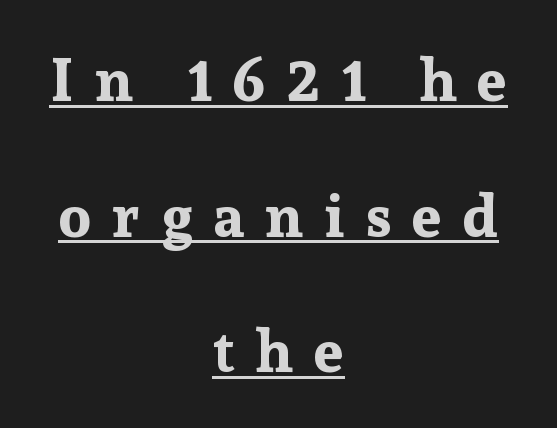
The image shows 60 px bold serif type, upright; set centered, loose line spacing (2.26x), unusually wide letter spacing (+0.35 em), underlined; low stroke contrast and a medium x-height.
